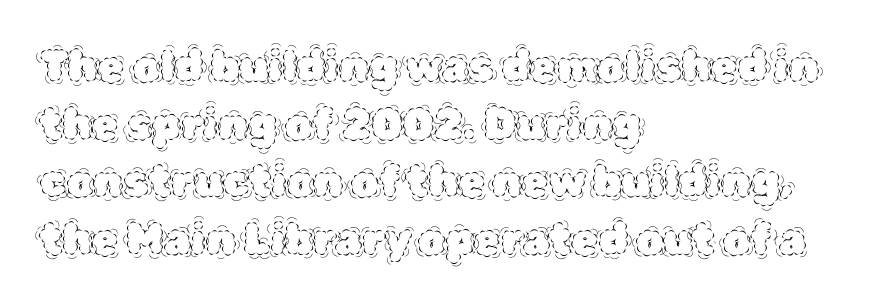
{"italic": "no", "bold": "no", "weight": "thin", "width": "normal", "x_height": "large", "monospaced": "no", "underline": "no", "align": "left", "line_spacing": "normal", "line_spacing_ratio": 1.34, "letter_spacing": "normal", "letter_spacing_em": 0.0, "glyph_px": 43}
